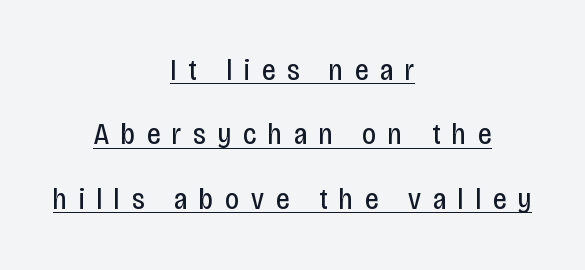
{"serif": "no", "italic": "no", "bold": "no", "weight": "regular", "width": "condensed", "stroke_contrast": "low", "x_height": "large", "monospaced": "no", "underline": "yes", "align": "center", "line_spacing": "loose", "line_spacing_ratio": 2.15, "letter_spacing": "wide", "letter_spacing_em": 0.4, "glyph_px": 30}
